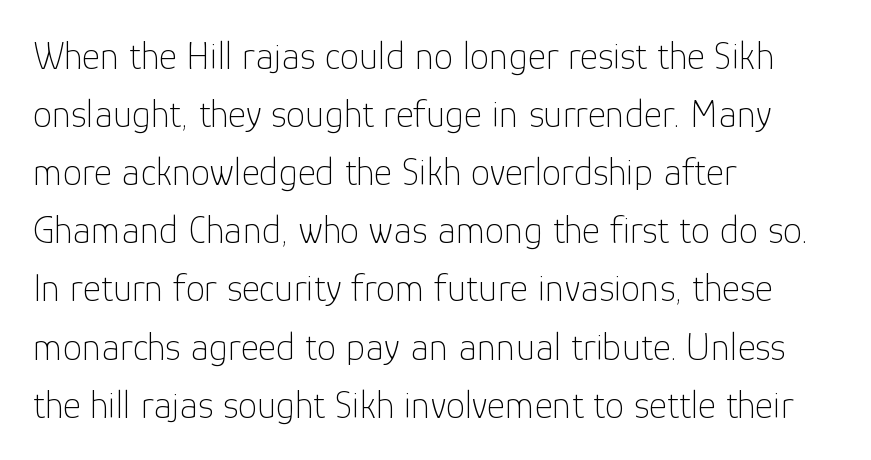
{"serif": "no", "italic": "no", "bold": "no", "weight": "thin", "width": "normal", "stroke_contrast": "low", "x_height": "medium", "monospaced": "no", "underline": "no", "align": "left", "line_spacing": "normal", "line_spacing_ratio": 1.49, "letter_spacing": "normal", "letter_spacing_em": 0.0, "glyph_px": 39}
